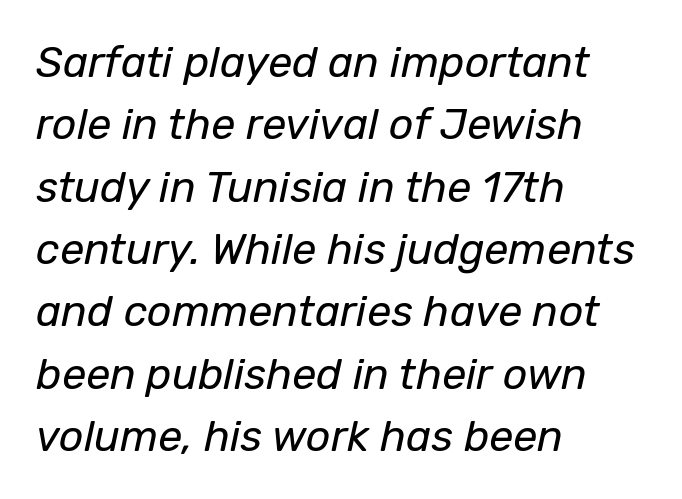
{"italic": "yes", "lean": "right", "slant_degrees": 12, "bold": "no", "weight": "regular", "width": "normal", "stroke_contrast": "low", "x_height": "medium", "monospaced": "no", "underline": "no", "align": "left", "line_spacing": "normal", "line_spacing_ratio": 1.45, "letter_spacing": "normal", "letter_spacing_em": 0.0, "glyph_px": 43}
